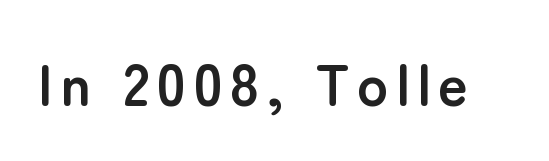
The image shows 58 px semibold sans-serif type, upright; set not underlined; low stroke contrast and a medium x-height.
